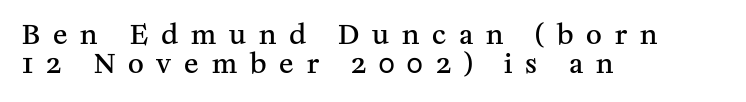
{"italic": "no", "bold": "semi", "underline": "no", "align": "left", "line_spacing": "tight", "line_spacing_ratio": 1.08, "letter_spacing": "wide", "letter_spacing_em": 0.48, "glyph_px": 27}
